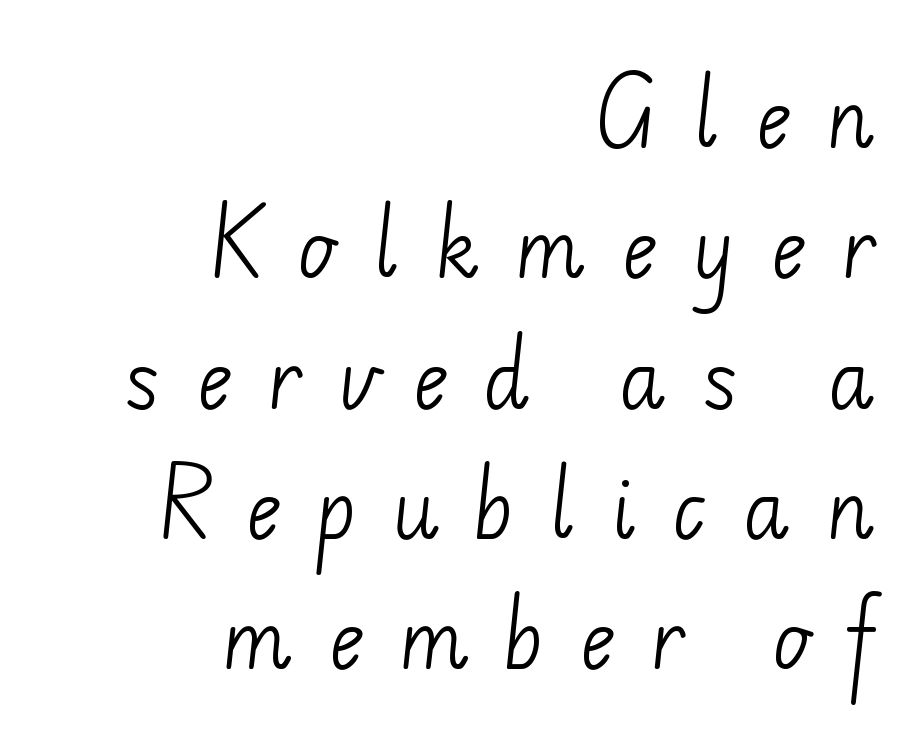
Q: Is the text bold? A: No.
Q: Is the typeface a serif or a sans-serif typeface? A: Sans-serif.
Q: Is the text underlined? A: No.
Q: How is the paragraph aligned? A: Right-aligned.
Q: Is the spacing between letters normal or unusually wide? A: Unusually wide.
Q: Is the spacing between lines tight, normal or loose? A: Normal.
Q: Width (condensed, normal, or wide)? A: Normal.
Q: Stroke contrast? A: Low.
Q: x-height? A: Small.
Q: Monospaced? A: No.
